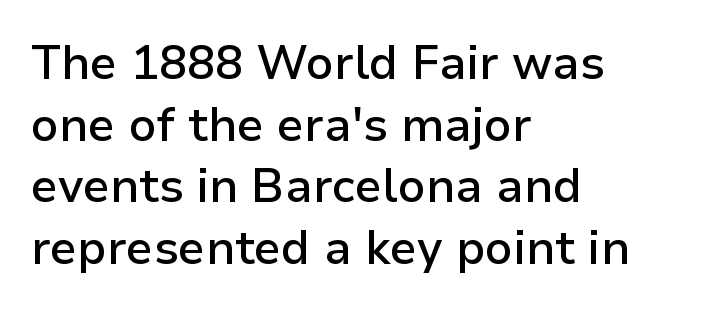
{"serif": "no", "italic": "no", "bold": "semi", "weight": "semibold", "width": "normal", "stroke_contrast": "low", "x_height": "medium", "monospaced": "no", "underline": "no", "align": "left", "line_spacing": "normal", "line_spacing_ratio": 1.31, "letter_spacing": "normal", "letter_spacing_em": 0.0, "glyph_px": 47}
